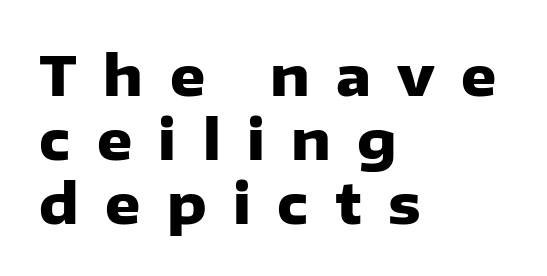
Descenders are the only things crossing below the line. Unlike a traditional serif, this face leaves its strokes unadorned. Is the block centered? No — it sits flush against the left margin. This is heavy type, rendered in bold.
